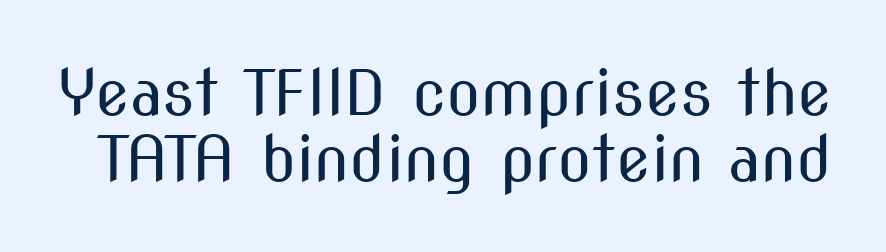
Q: Is the text bold? A: No.
Q: Is the text italic (slanted)? A: No, it is upright.
Q: Is the typeface a serif or a sans-serif typeface? A: Sans-serif.
Q: Is the text underlined? A: No.
Q: Is the spacing between letters normal or unusually wide? A: Normal.
Q: Is the spacing between lines tight, normal or loose? A: Tight.
Q: Width (condensed, normal, or wide)? A: Condensed.
Q: Stroke contrast? A: Medium.
Q: x-height? A: Medium.
Q: Monospaced? A: No.
